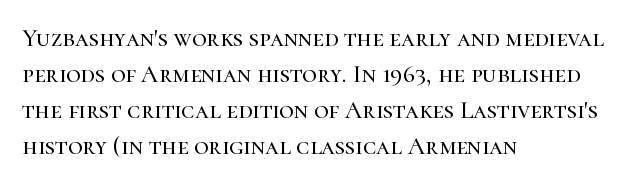
The image shows 25 px text type, upright; set left-aligned, normal line spacing (1.44x), normal letter spacing, not underlined.
